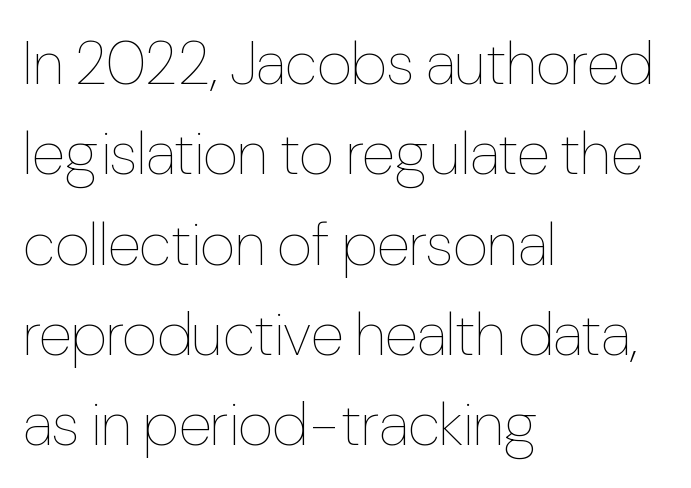
{"italic": "no", "bold": "no", "weight": "thin", "width": "condensed", "stroke_contrast": "low", "x_height": "medium", "monospaced": "no", "underline": "no", "align": "left", "line_spacing": "normal", "line_spacing_ratio": 1.48, "letter_spacing": "normal", "letter_spacing_em": 0.0, "glyph_px": 61}
